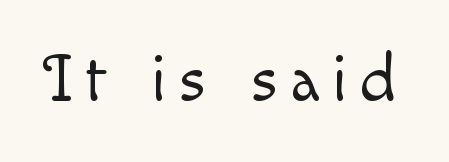
The image shows 67 px light type, upright; set not underlined; a small x-height.
